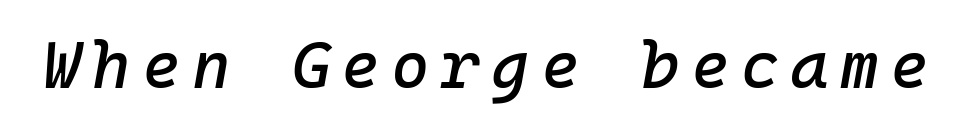
Q: Is the text italic (slanted)? A: Yes, it leans right by about 10 degrees.
Q: Is the text underlined? A: No.
Q: Width (condensed, normal, or wide)? A: Normal.
Q: Stroke contrast? A: Low.
Q: x-height? A: Medium.
Q: Monospaced? A: Yes.
